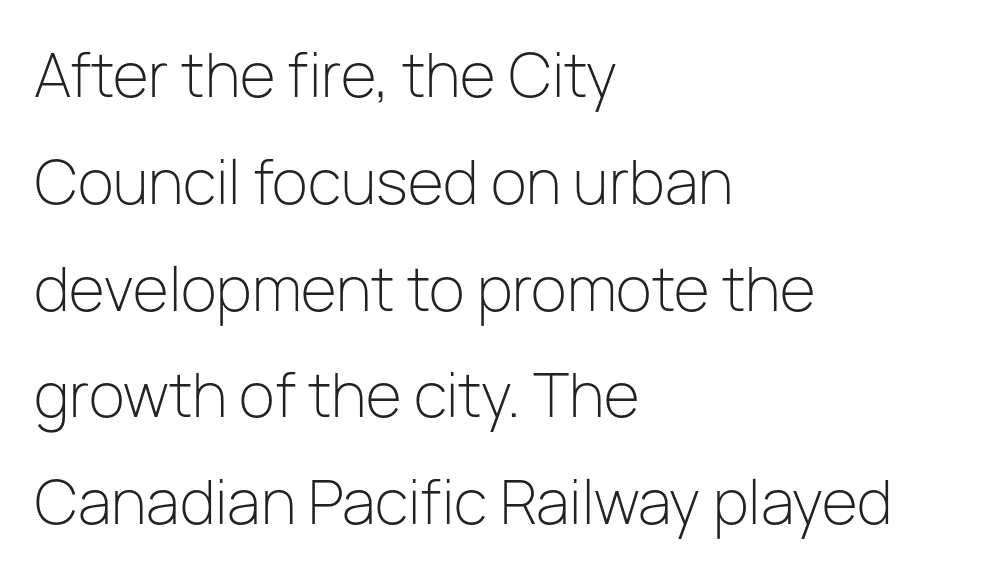
{"serif": "no", "italic": "no", "bold": "no", "weight": "light", "width": "normal", "stroke_contrast": "low", "x_height": "medium", "monospaced": "no", "underline": "no", "align": "left", "line_spacing_ratio": 1.81, "letter_spacing": "normal", "letter_spacing_em": 0.0, "glyph_px": 59}
